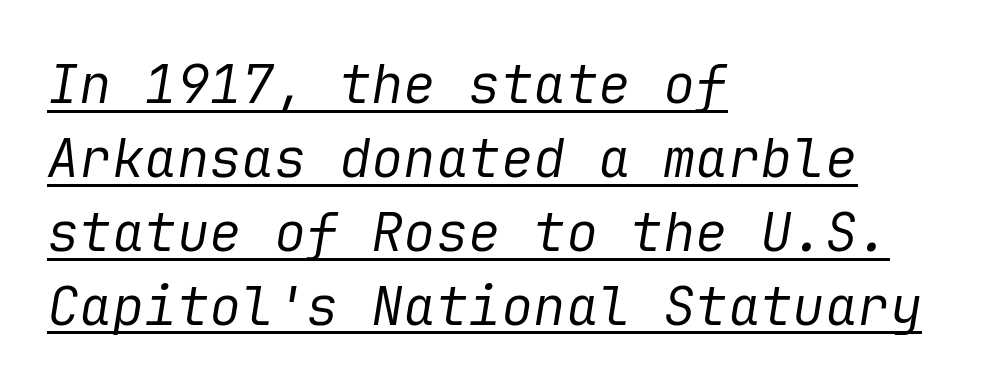
The passage is arranged the way most books set body copy — flush left. Normally led — the rows are evenly, conventionally spaced. An italicized treatment has been applied to the whole sample. The passage shown has conventional tracking throughout. Every word sits above its own underline.
